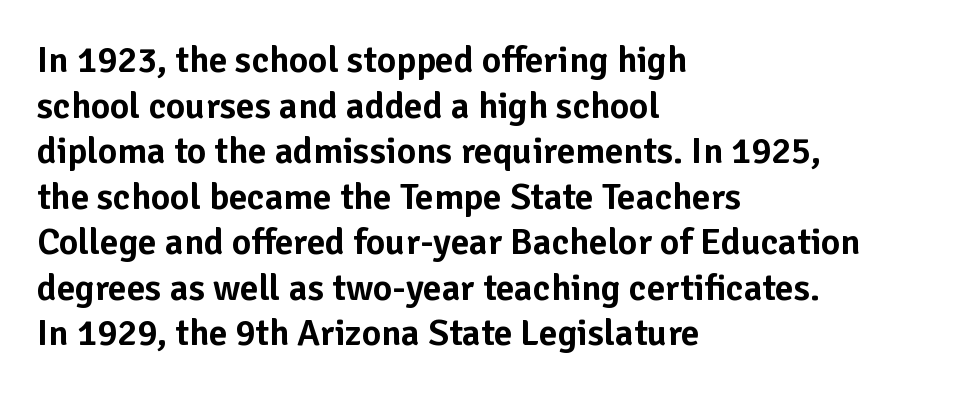
The image shows 37 px sans-serif type, upright; set left-aligned, line spacing 1.23x, normal letter spacing, not underlined; low stroke contrast and a medium x-height.
